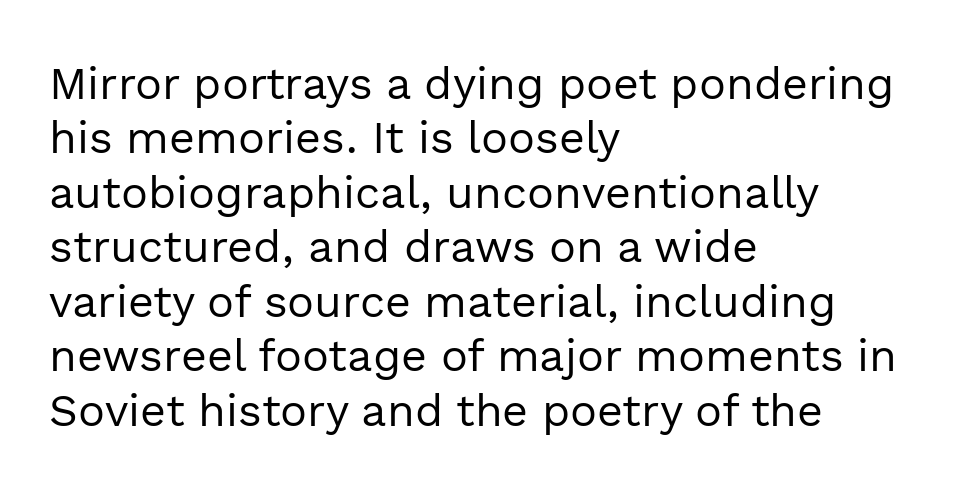
The passage is arranged the way most books set body copy — flush left. Inter-character spacing is left at the font's built-in metrics. When letters stand straight like this, we call the style roman or upright. Just letters on the line, the space beneath them empty. Stems here are at most as thick as an everyday book face. To sum up the face: it is a sans, with no serifs.
